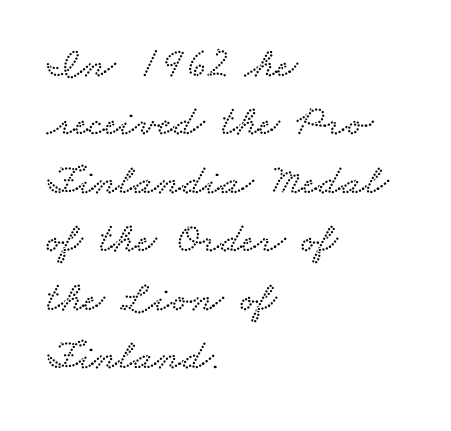
{"serif": "yes", "width": "wide", "stroke_contrast": "low", "x_height": "small", "monospaced": "no", "underline": "no", "align": "left", "line_spacing": "normal", "line_spacing_ratio": 1.36, "letter_spacing": "normal", "letter_spacing_em": 0.0, "glyph_px": 43}
